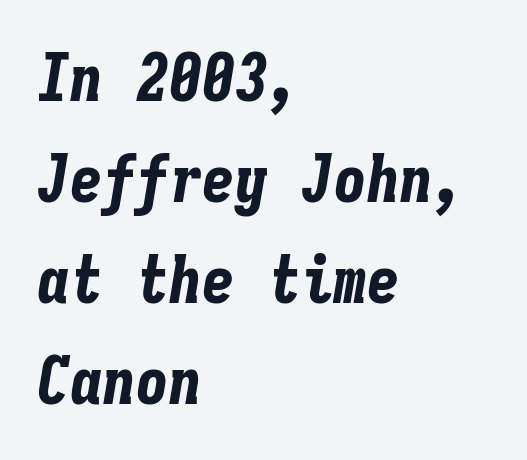
Every letter is thick-stroked: bold, no question. Underlining? Definitely not there. The rendering uses typewriter-style spacing with identical character cells. Line starts are locked; line ends wander.
